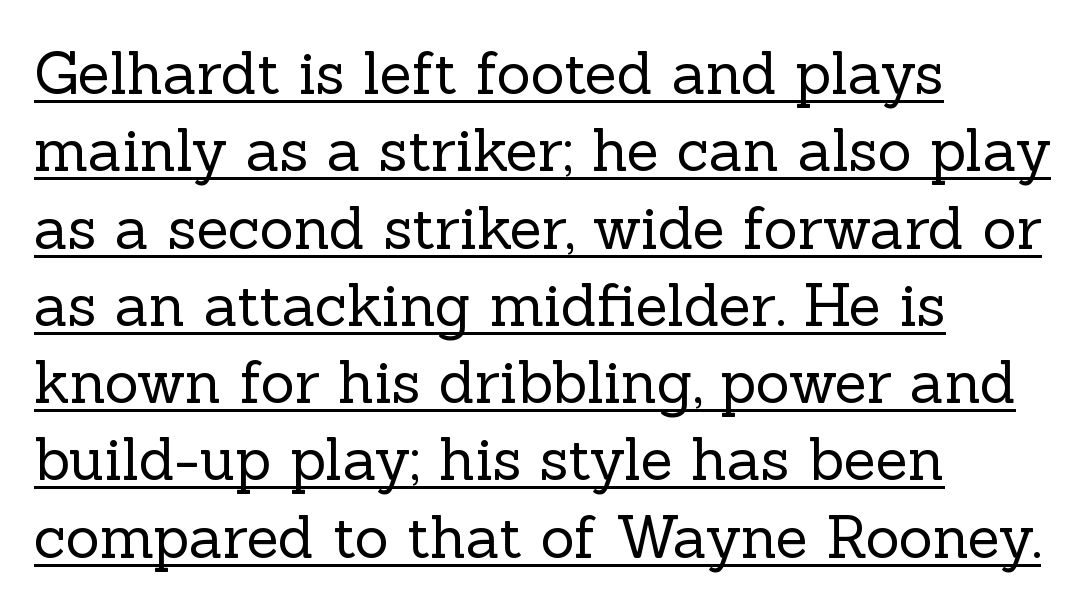
These lines stack with their left ends in a neat column. Honestly, the letter spacing is just normal — you wouldn't notice it. Compared with undecorated copy, this sample adds a rule below the words. Unlike a clean sans, this face finishes its strokes with serifs.
